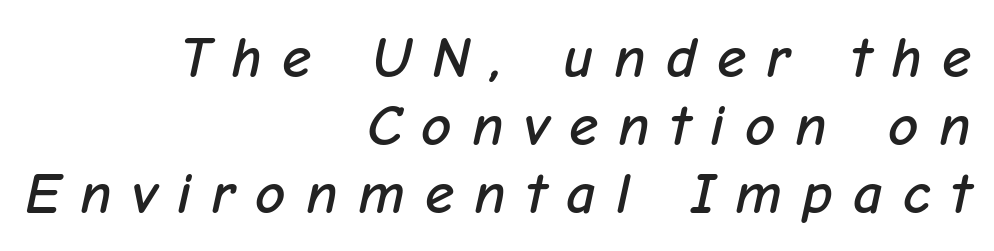
{"italic": "yes", "lean": "right", "slant_degrees": 12, "width": "normal", "stroke_contrast": "low", "x_height": "medium", "monospaced": "no", "underline": "no", "align": "right", "line_spacing": "tight", "line_spacing_ratio": 1.15, "letter_spacing": "wide", "letter_spacing_em": 0.34, "glyph_px": 59}
